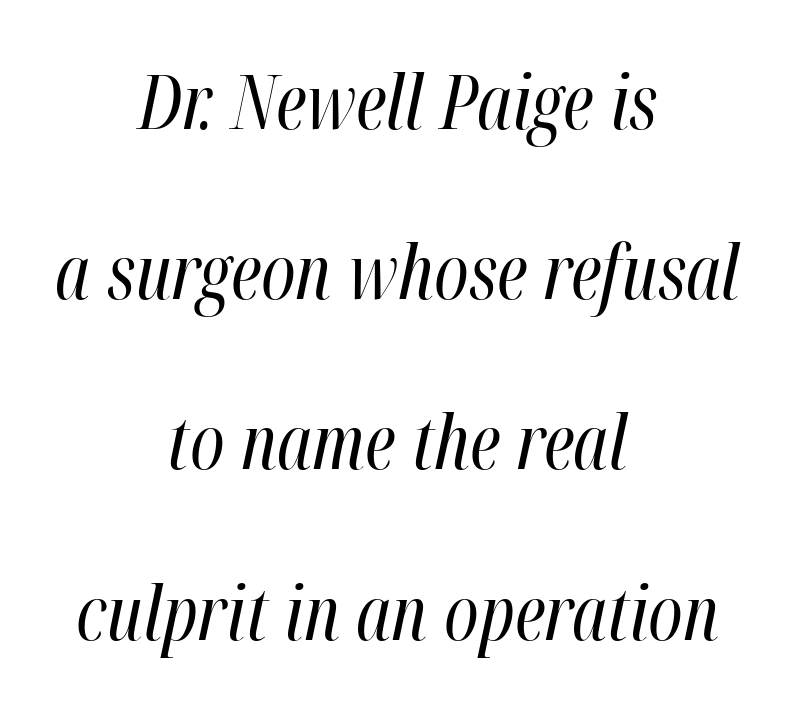
Q: Is the text bold? A: No.
Q: Is the text italic (slanted)? A: Yes, it leans right by about 12 degrees.
Q: Is the text underlined? A: No.
Q: How is the paragraph aligned? A: Centered.
Q: Is the spacing between letters normal or unusually wide? A: Normal.
Q: Is the spacing between lines tight, normal or loose? A: Loose.
Q: Width (condensed, normal, or wide)? A: Condensed.
Q: Stroke contrast? A: High.
Q: x-height? A: Medium.
Q: Monospaced? A: No.
